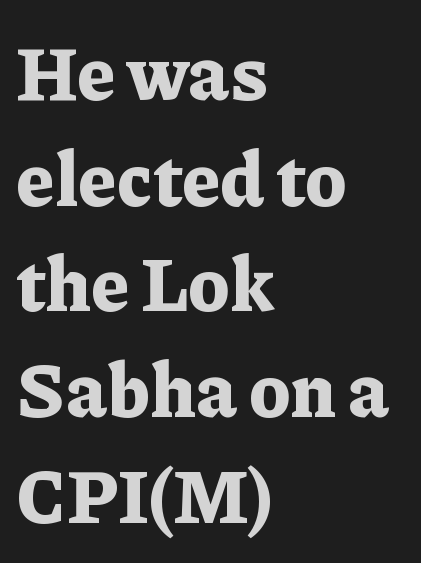
The image shows 75 px bold serif type, upright; set left-aligned, normal line spacing (1.41x), normal letter spacing, not underlined; low stroke contrast and a medium x-height.
